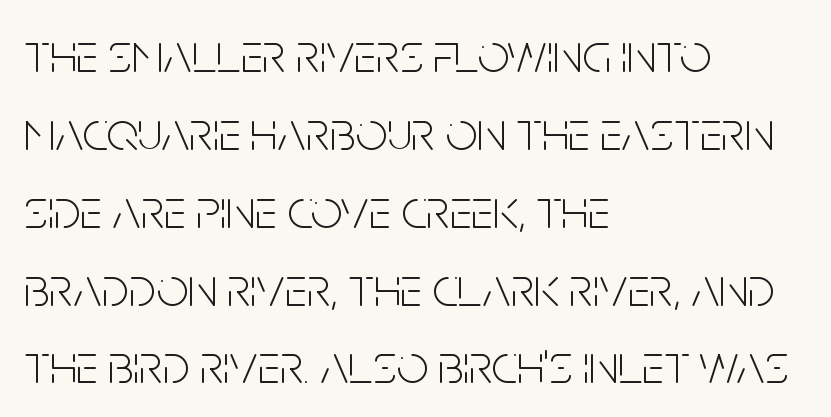
The image shows 56 px light, condensed sans-serif type, upright; set left-aligned, normal line spacing (1.39x), normal letter spacing, not underlined; low stroke contrast and a large x-height.
